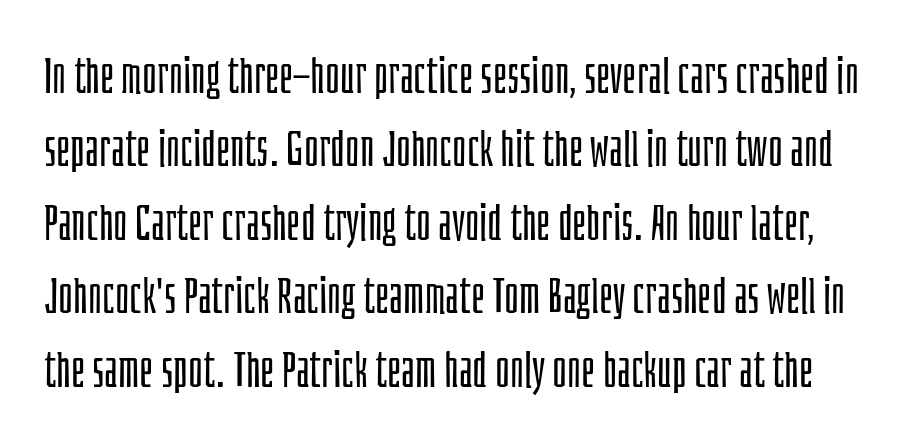
{"serif": "no", "italic": "no", "bold": "no", "weight": "light", "width": "condensed", "stroke_contrast": "low", "x_height": "large", "monospaced": "no", "underline": "no", "line_spacing": "normal", "line_spacing_ratio": 1.47, "letter_spacing": "normal", "letter_spacing_em": 0.0, "glyph_px": 50}
